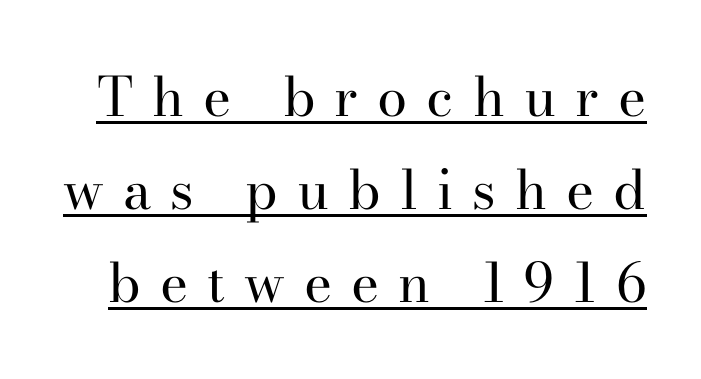
The image shows 54 px regular-weight serif type, upright; set line spacing 1.72x, unusually wide letter spacing (+0.35 em), underlined; high stroke contrast and a small x-height.
